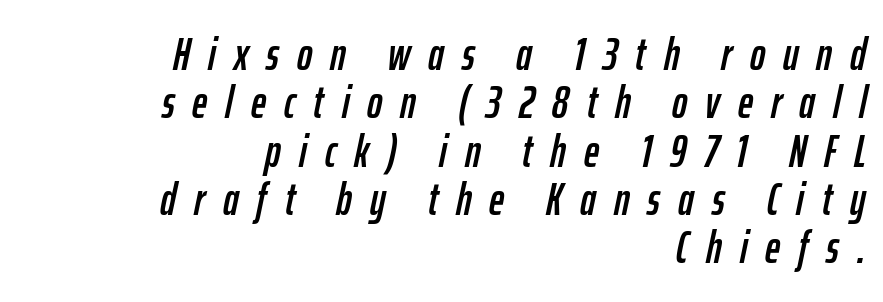
The image shows 46 px condensed type, italic (leaning right); set right-aligned, tight line spacing (1.05x), unusually wide letter spacing (+0.39 em), not underlined; low stroke contrast and a medium x-height.
